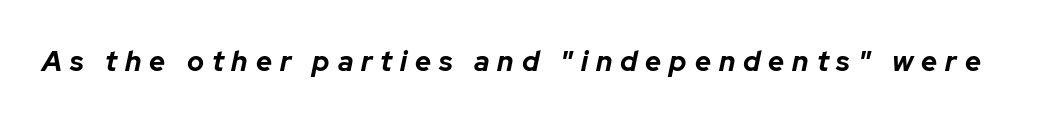
Q: Is the text bold? A: Yes.
Q: Is the text italic (slanted)? A: Yes, it leans right by about 12 degrees.
Q: Is the text underlined? A: No.
Q: Is the spacing between letters normal or unusually wide? A: Unusually wide.
Q: Width (condensed, normal, or wide)? A: Normal.
Q: Stroke contrast? A: Low.
Q: x-height? A: Medium.
Q: Monospaced? A: No.
